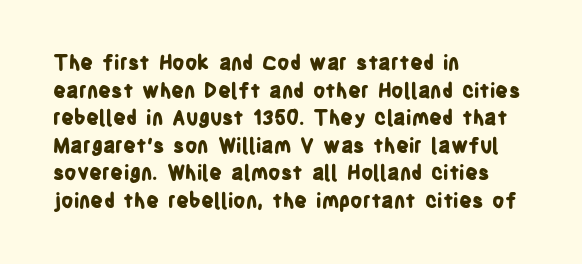
Is the letter spacing exaggerated? No — it looks like the ordinary default. Does the weight exceed regular? Yes, all the way to bold. Layout note: lines flush left. Notice how the stems are strictly vertical — no italics here.
